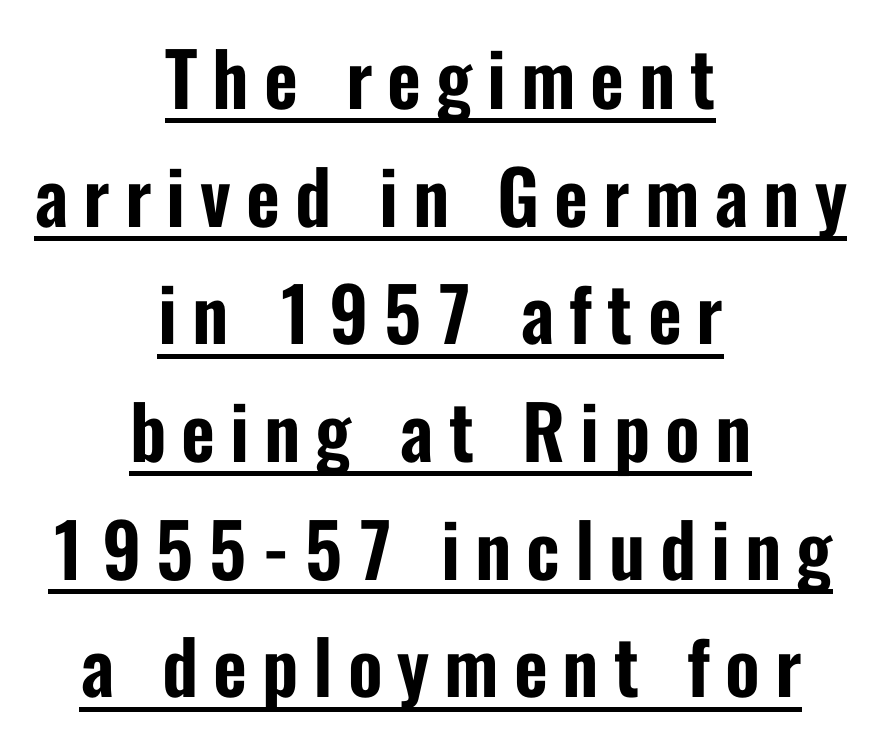
Q: Is the text italic (slanted)? A: No, it is upright.
Q: Is the typeface a serif or a sans-serif typeface? A: Sans-serif.
Q: Is the text underlined? A: Yes.
Q: How is the paragraph aligned? A: Centered.
Q: Is the spacing between letters normal or unusually wide? A: Unusually wide.
Q: Is the spacing between lines tight, normal or loose? A: Normal.
Q: Width (condensed, normal, or wide)? A: Condensed.
Q: Stroke contrast? A: Low.
Q: x-height? A: Medium.
Q: Monospaced? A: No.
